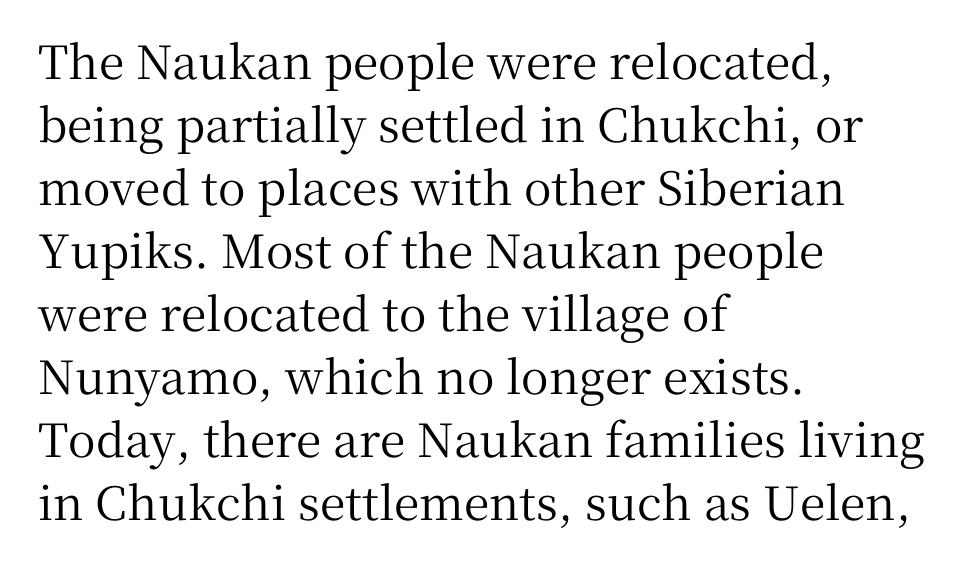
{"serif": "yes", "italic": "no", "width": "normal", "stroke_contrast": "medium", "x_height": "medium", "monospaced": "no", "underline": "no", "align": "left", "line_spacing": "normal", "line_spacing_ratio": 1.37, "letter_spacing": "normal", "letter_spacing_em": 0.0, "glyph_px": 46}
